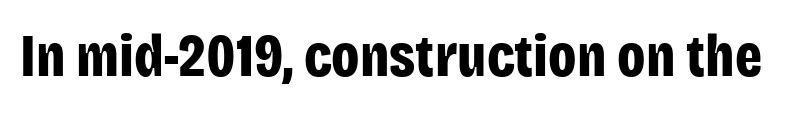
The image shows 60 px bold, condensed sans-serif type, upright; set normal letter spacing, not underlined; low stroke contrast and a large x-height.
